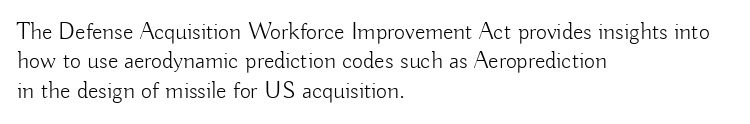
Notice how the stems are strictly vertical — no italics here. Standard letterfit; no display-style spreading of the glyphs. The space beneath each line is pristine and unruled. Counters stay open thanks to moderate or lighter strokes. A classic flush-left, rag-right setting is used for this passage.
